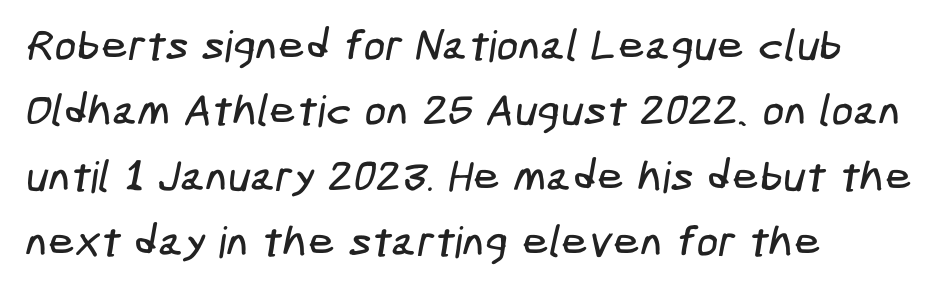
The image shows 43 px condensed sans-serif type; set left-aligned, normal line spacing (1.52x), normal letter spacing, not underlined; low stroke contrast and a medium x-height.
